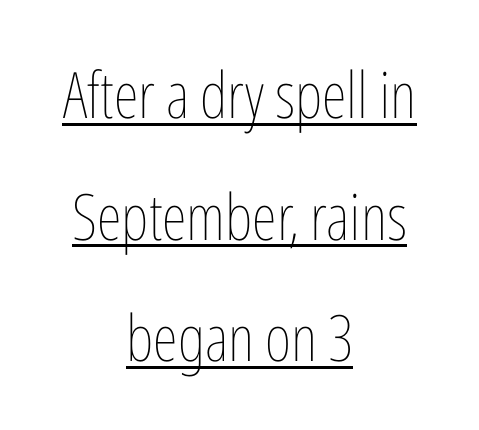
Q: Is the text bold? A: No.
Q: Is the text italic (slanted)? A: No, it is upright.
Q: Is the text underlined? A: Yes.
Q: How is the paragraph aligned? A: Centered.
Q: Is the spacing between letters normal or unusually wide? A: Normal.
Q: Is the spacing between lines tight, normal or loose? A: Loose.
Q: Width (condensed, normal, or wide)? A: Condensed.
Q: Stroke contrast? A: Low.
Q: x-height? A: Medium.
Q: Monospaced? A: No.
